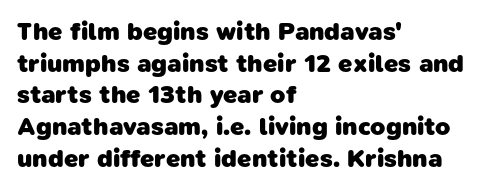
The image shows 25 px bold type; set left-aligned, normal line spacing (1.27x), normal letter spacing, not underlined.
